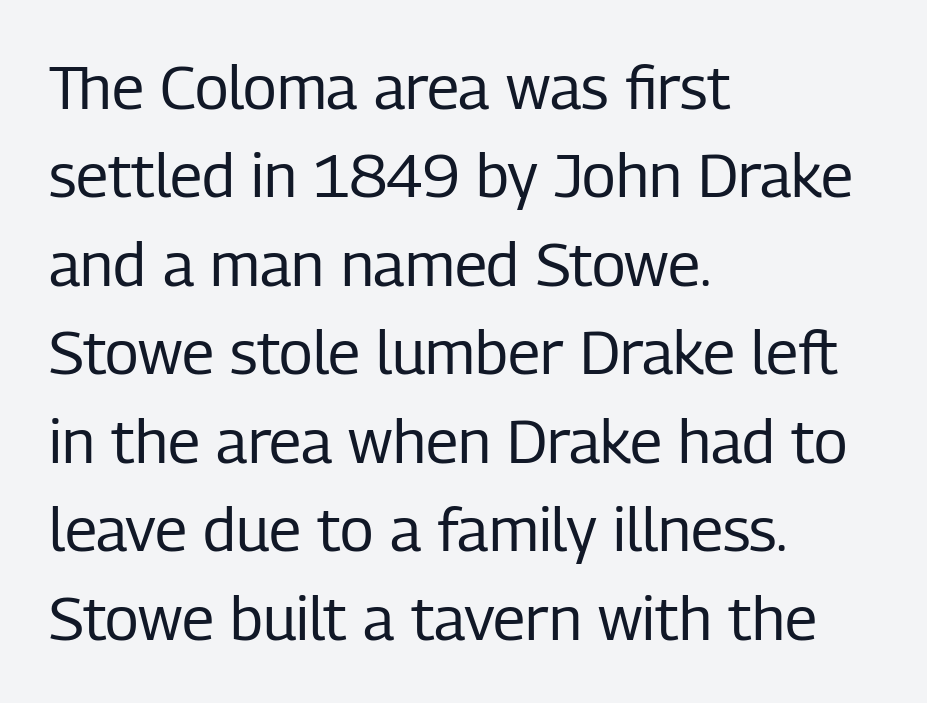
Q: Is the text bold? A: No.
Q: Is the text italic (slanted)? A: No, it is upright.
Q: Is the typeface a serif or a sans-serif typeface? A: Sans-serif.
Q: Is the text underlined? A: No.
Q: How is the paragraph aligned? A: Left-aligned.
Q: Is the spacing between letters normal or unusually wide? A: Normal.
Q: Is the spacing between lines tight, normal or loose? A: Normal.
Q: Width (condensed, normal, or wide)? A: Condensed.
Q: Stroke contrast? A: Low.
Q: x-height? A: Medium.
Q: Monospaced? A: No.
